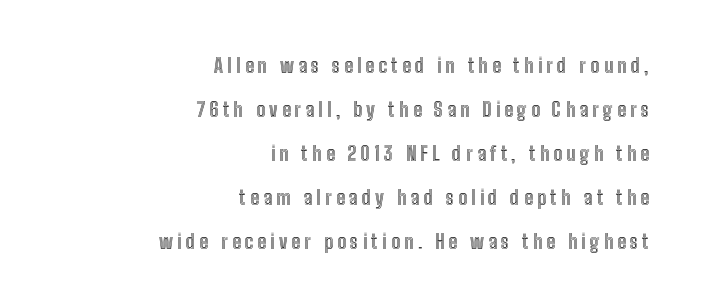
Q: Is the text italic (slanted)? A: No, it is upright.
Q: Is the text underlined? A: No.
Q: How is the paragraph aligned? A: Right-aligned.
Q: Is the spacing between letters normal or unusually wide? A: Unusually wide.
Q: Is the spacing between lines tight, normal or loose? A: Loose.
